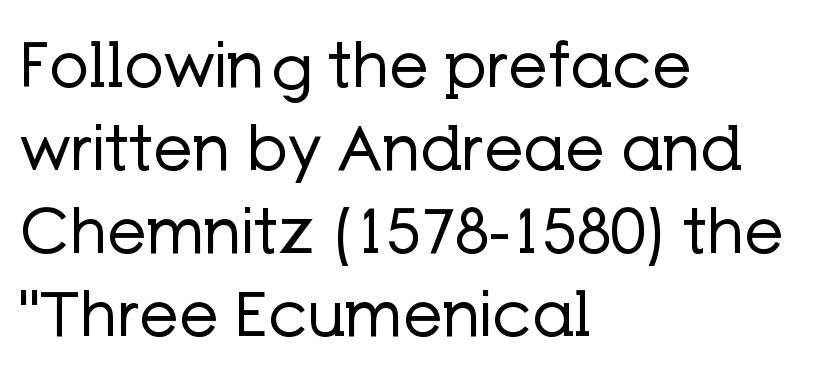
The image shows 62 px regular-weight sans-serif type, upright; set left-aligned, normal line spacing (1.34x), normal letter spacing, not underlined; low stroke contrast and a medium x-height.
